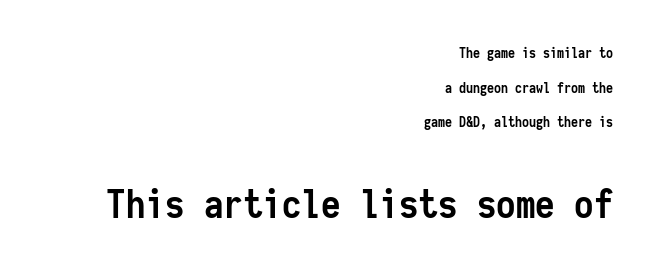
{"serif": "no", "italic": "no", "bold": "yes", "weight": "semibold", "width": "condensed", "stroke_contrast": "low", "x_height": "medium", "monospaced": "yes", "underline": "no", "align": "right", "line_spacing": "loose", "line_spacing_ratio": 2.48, "letter_spacing": "normal", "letter_spacing_em": 0.0, "larger_block": "second", "size_ratio": 2.79, "glyph_px": 39}
